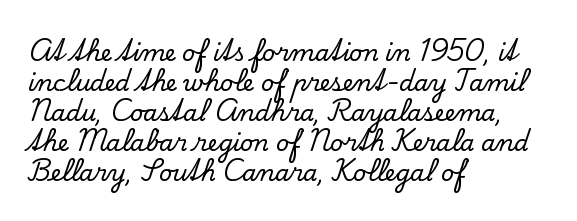
Q: Is the text italic (slanted)? A: Yes.
Q: Is the text underlined? A: No.
Q: How is the paragraph aligned? A: Left-aligned.
Q: Is the spacing between letters normal or unusually wide? A: Normal.
Q: Is the spacing between lines tight, normal or loose? A: Normal.
